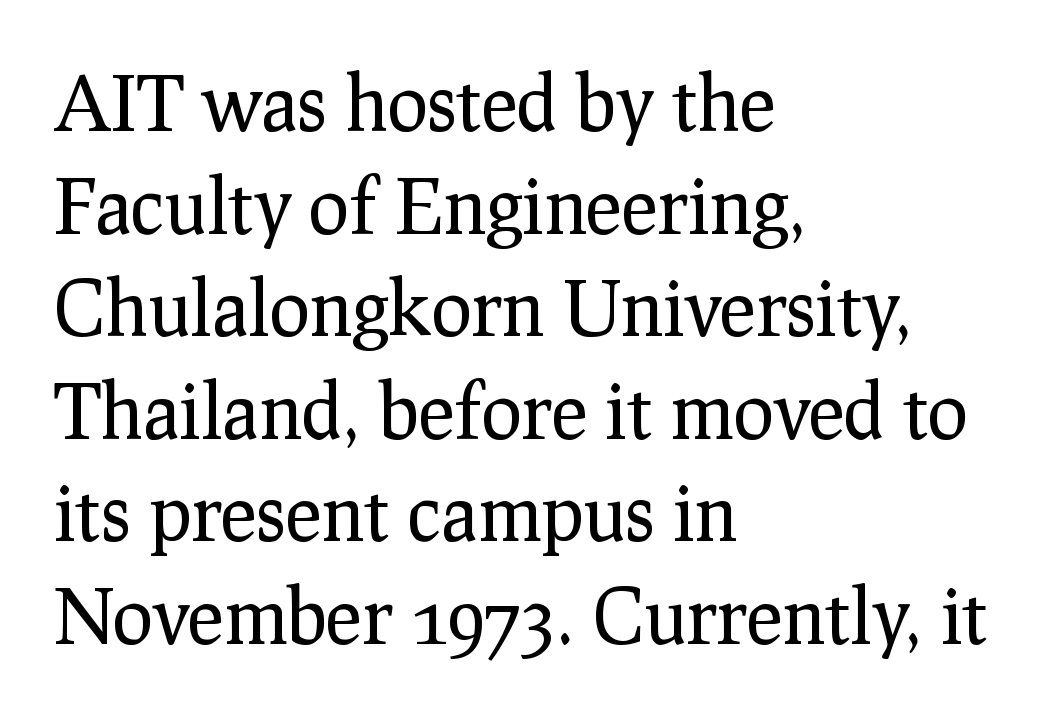
{"serif": "yes", "italic": "no", "bold": "no", "weight": "regular", "width": "normal", "stroke_contrast": "low", "x_height": "medium", "monospaced": "no", "underline": "no", "align": "left", "line_spacing": "normal", "line_spacing_ratio": 1.35, "letter_spacing": "normal", "letter_spacing_em": 0.0, "glyph_px": 76}
